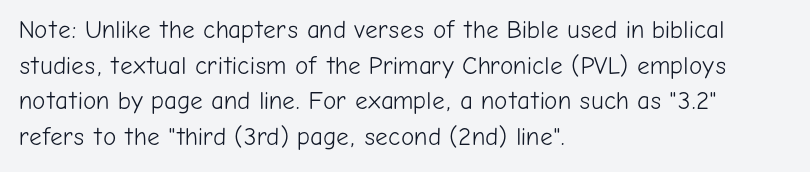
No word sits above an underline. These lines stack with their left ends in a neat column. The line-height multiplier appears to be the usual default. Ordinary non-slanted type is in use. Students, note that the glyphs here touch the page at normal intervals.
